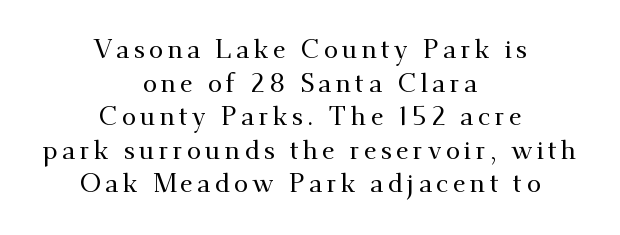
{"italic": "no", "underline": "no", "align": "center", "line_spacing": "normal", "line_spacing_ratio": 1.29, "glyph_px": 26}
